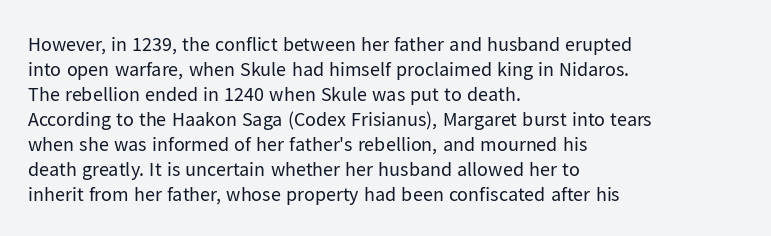
{"italic": "no", "bold": "no", "underline": "no", "align": "left", "line_spacing": "normal", "line_spacing_ratio": 1.25, "letter_spacing": "normal", "letter_spacing_em": 0.0, "glyph_px": 20}
